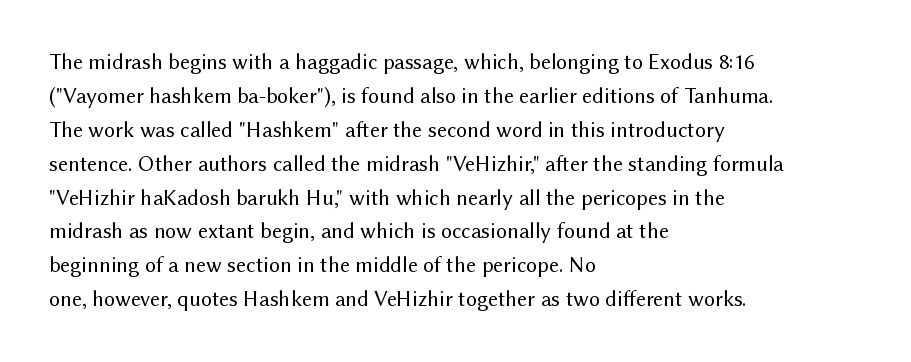
{"italic": "no", "bold": "no", "underline": "no", "align": "left", "line_spacing": "normal", "line_spacing_ratio": 1.54, "letter_spacing": "normal", "letter_spacing_em": 0.0, "glyph_px": 22}
